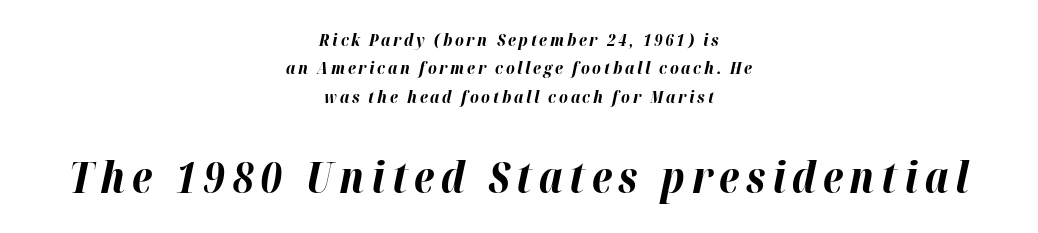
Q: Is the text bold? A: Yes.
Q: Is the text italic (slanted)? A: Yes, it leans right by about 12 degrees.
Q: Is the text underlined? A: No.
Q: How is the paragraph aligned? A: Centered.
Q: Is the spacing between lines tight, normal or loose? A: Normal.
Q: Which block of text is set in a larger size, the first (top) or the second (bottom)? A: The second (bottom) one.
Q: Width (condensed, normal, or wide)? A: Normal.
Q: Stroke contrast? A: High.
Q: x-height? A: Medium.
Q: Monospaced? A: No.
